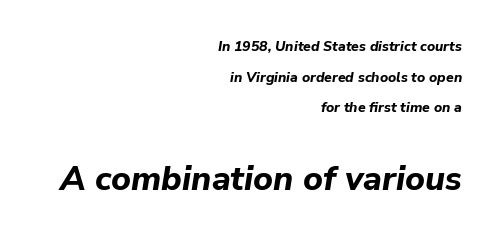
{"italic": "yes", "lean": "right", "slant_degrees": 9, "bold": "yes", "weight": "bold", "width": "normal", "stroke_contrast": "low", "x_height": "medium", "monospaced": "no", "underline": "no", "align": "right", "line_spacing": "loose", "line_spacing_ratio": 2.18, "letter_spacing": "normal", "letter_spacing_em": 0.0, "larger_block": "second", "size_ratio": 2.43, "glyph_px": 34}
